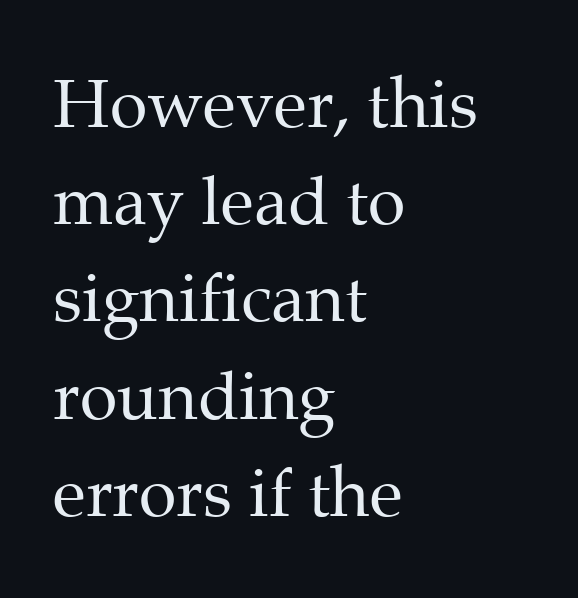
The image shows 68 px regular-weight serif type, upright; set left-aligned, normal line spacing (1.43x), normal letter spacing, not underlined; medium stroke contrast and a medium x-height.
